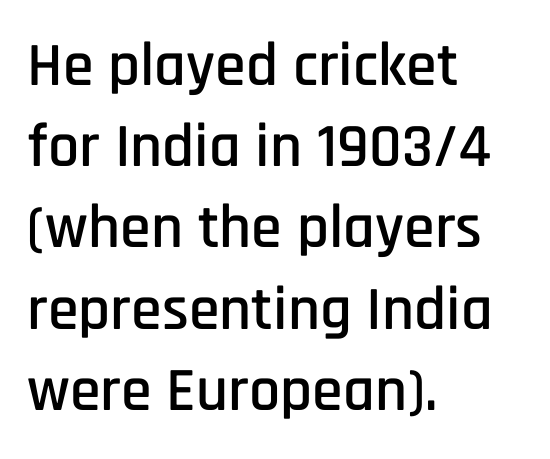
You can tell it's not italic because the verticals are truly vertical. The paragraph has a hard left edge and a soft right edge. A normal amount of white space separates one row of letters from the next. Observe the ordinary spacing: letters are neighbours, not strangers.
